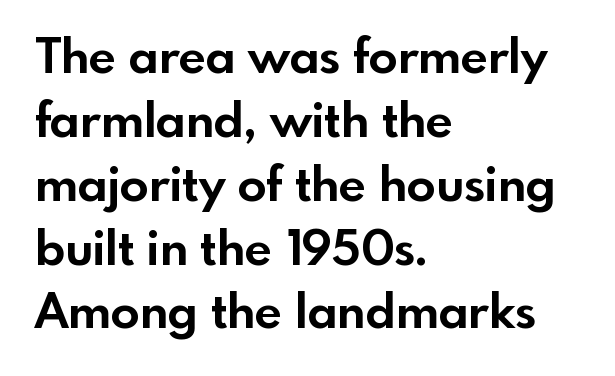
{"serif": "no", "italic": "no", "bold": "yes", "weight": "bold", "width": "normal", "x_height": "small", "monospaced": "no", "underline": "no", "align": "left", "line_spacing": "normal", "line_spacing_ratio": 1.33, "letter_spacing": "normal", "letter_spacing_em": 0.0, "glyph_px": 48}
